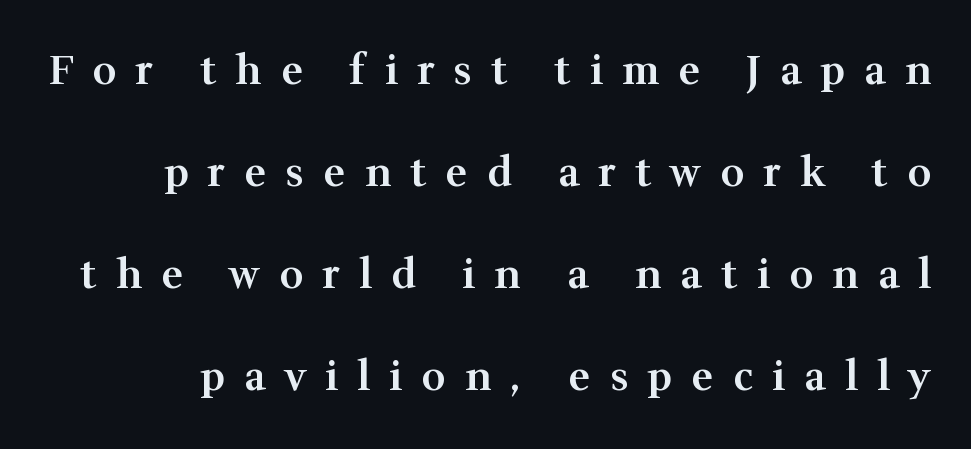
Q: Is the text bold? A: Semi-bold.
Q: Is the text italic (slanted)? A: No, it is upright.
Q: Is the typeface a serif or a sans-serif typeface? A: Serif.
Q: Is the text underlined? A: No.
Q: Is the spacing between letters normal or unusually wide? A: Unusually wide.
Q: Is the spacing between lines tight, normal or loose? A: Loose.
Q: Width (condensed, normal, or wide)? A: Normal.
Q: Stroke contrast? A: Medium.
Q: x-height? A: Medium.
Q: Monospaced? A: No.
